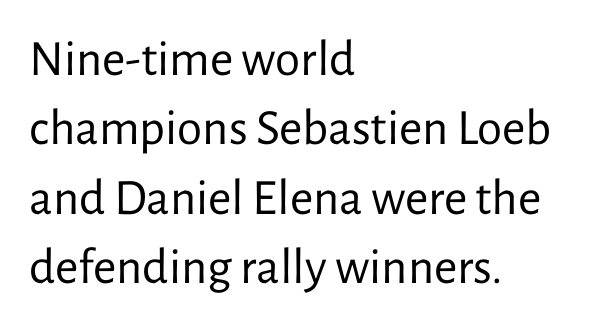
This is sans-serif lettering, the kind often seen on screens and signage. There is no visible air inserted between adjacent glyphs. Vertically, the passage feels balanced, rows spaced as you'd expect. Do the letters lean? They stand straight. Clear beneath every line of the passage.
